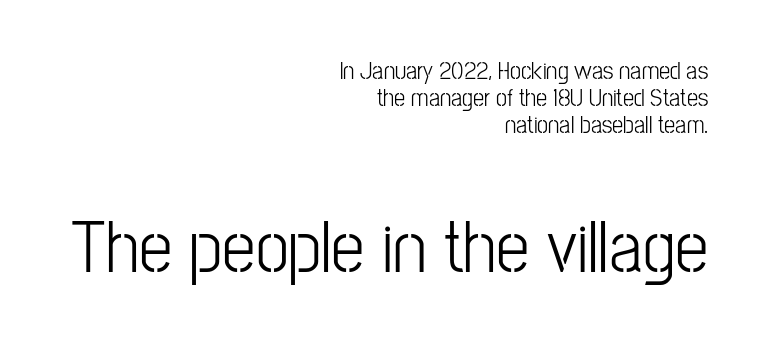
{"serif": "no", "italic": "no", "bold": "no", "weight": "light", "width": "condensed", "stroke_contrast": "low", "x_height": "medium", "monospaced": "no", "underline": "no", "align": "right", "line_spacing": "tight", "line_spacing_ratio": 1.09, "letter_spacing": "normal", "letter_spacing_em": 0.0, "larger_block": "second", "size_ratio": 3.0, "glyph_px": 75}
